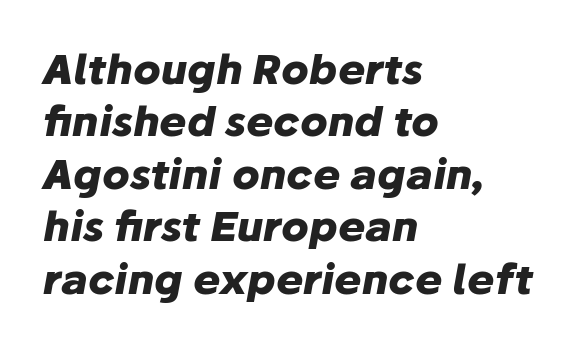
The image shows 41 px heavy type, italic (leaning right); set left-aligned, normal line spacing (1.28x), normal letter spacing, not underlined; low stroke contrast and a medium x-height.
